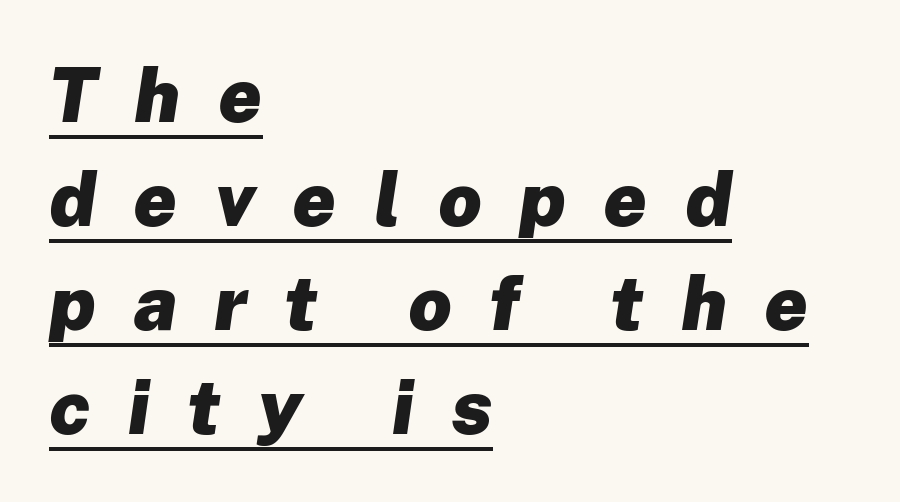
{"italic": "yes", "lean": "right", "slant_degrees": 8, "bold": "yes", "weight": "heavy", "width": "normal", "stroke_contrast": "low", "x_height": "medium", "monospaced": "no", "underline": "yes", "align": "left", "line_spacing": "normal", "line_spacing_ratio": 1.37, "letter_spacing": "wide", "letter_spacing_em": 0.49, "glyph_px": 76}
